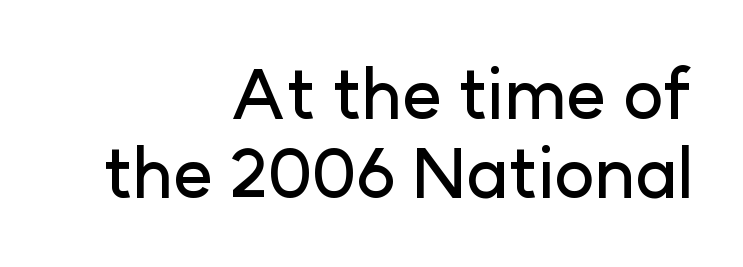
Stroke terminals: plain, sans-serif. The letterforms sit shoulder to shoulder at normal distance. Closely set lines give the paragraph a compact silhouette. Style check: upright.
